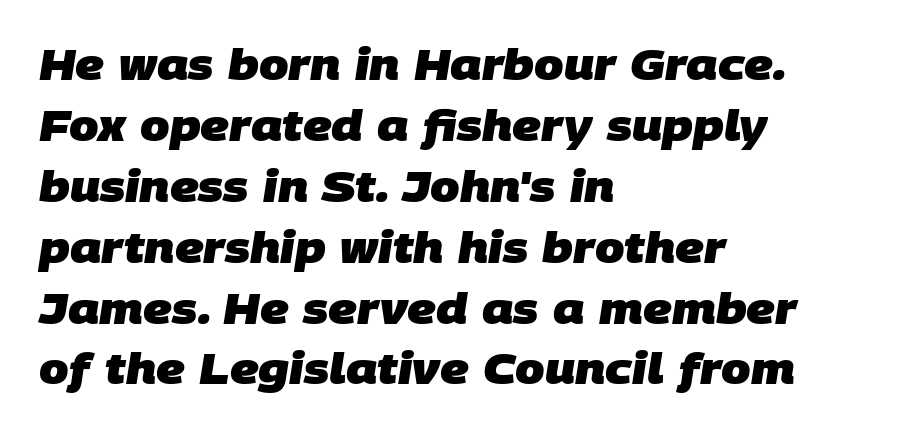
The image shows 42 px heavy sans-serif type; set left-aligned, normal line spacing (1.45x), normal letter spacing, not underlined; low stroke contrast and a large x-height.
